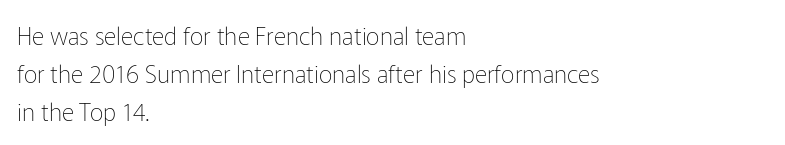
Q: Is the text bold? A: No.
Q: Is the text italic (slanted)? A: No, it is upright.
Q: Is the text underlined? A: No.
Q: How is the paragraph aligned? A: Left-aligned.
Q: Is the spacing between letters normal or unusually wide? A: Normal.
Q: Is the spacing between lines tight, normal or loose? A: Normal.
